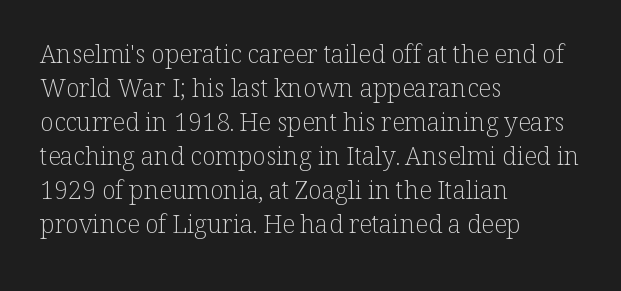
{"italic": "no", "bold": "no", "underline": "no", "align": "left", "line_spacing": "normal", "line_spacing_ratio": 1.36, "letter_spacing": "normal", "letter_spacing_em": 0.0, "glyph_px": 25}
